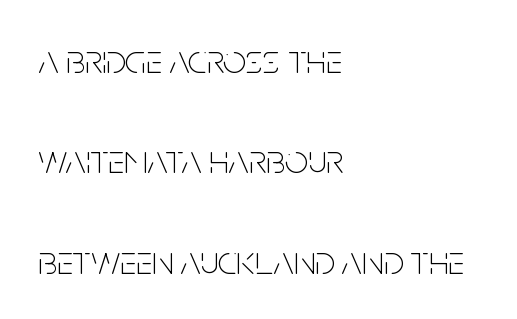
The typesetter chose a ragged-right arrangement here. Think standard paragraph weight, or any step lighter than that. Letterform terminals end flat and unadorned throughout the passage. No italicization has been applied; the sample stays upright. Plain, unruled lines of type.
